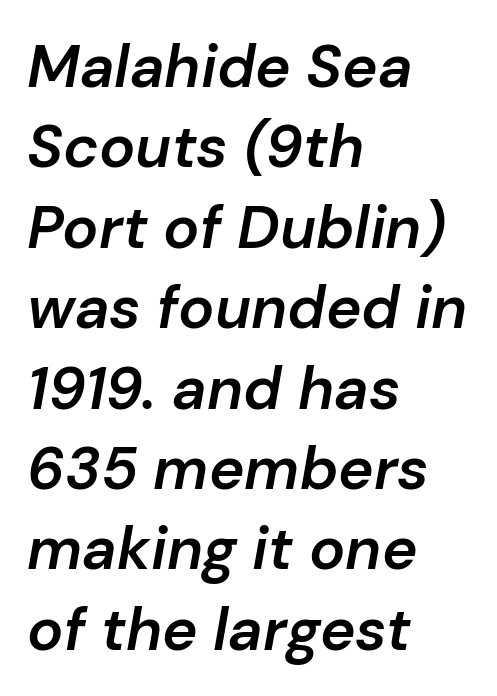
Q: Is the text bold? A: Semi-bold.
Q: Is the text italic (slanted)? A: Yes, it leans right by about 10 degrees.
Q: Is the text underlined? A: No.
Q: How is the paragraph aligned? A: Left-aligned.
Q: Is the spacing between letters normal or unusually wide? A: Normal.
Q: Is the spacing between lines tight, normal or loose? A: Normal.
Q: Width (condensed, normal, or wide)? A: Normal.
Q: Stroke contrast? A: Low.
Q: x-height? A: Medium.
Q: Monospaced? A: No.
